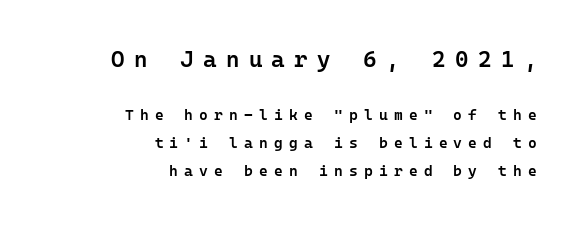
Q: Is the text bold? A: Semi-bold.
Q: Is the text italic (slanted)? A: No, it is upright.
Q: Is the text underlined? A: No.
Q: How is the paragraph aligned? A: Right-aligned.
Q: Is the spacing between letters normal or unusually wide? A: Unusually wide.
Q: Which block of text is set in a larger size, the first (top) or the second (bottom)? A: The first (top) one.
